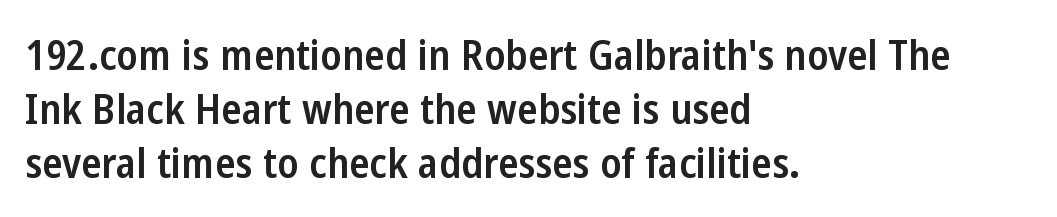
{"serif": "no", "italic": "no", "bold": "semi", "weight": "semibold", "width": "condensed", "stroke_contrast": "low", "x_height": "medium", "monospaced": "no", "underline": "no", "align": "left", "line_spacing": "normal", "line_spacing_ratio": 1.29, "letter_spacing": "normal", "letter_spacing_em": 0.0, "glyph_px": 42}
